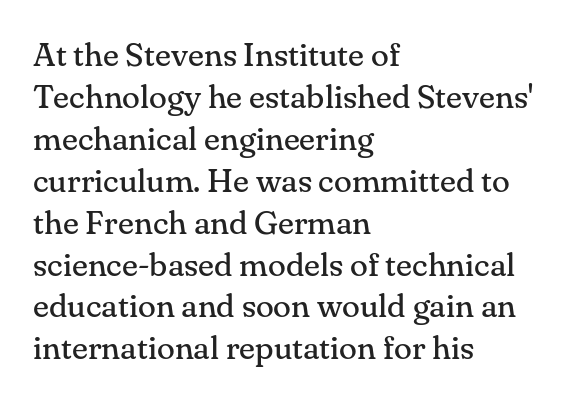
The leading is moderate, giving the passage an even texture. The typeface has the unassuming heft of standard copy or less. Tracking here is standard; glyphs follow each other at the usual distance. Ascenders rise straight up at ninety degrees.
